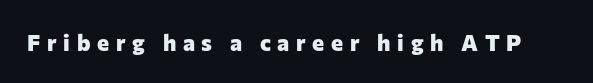
{"italic": "no", "bold": "yes", "underline": "no", "letter_spacing": "wide", "letter_spacing_em": 0.29, "glyph_px": 23}
